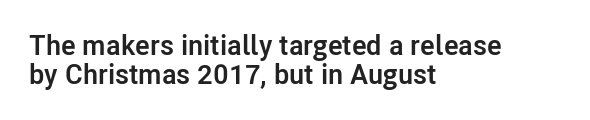
The line texture is even and compact thanks to regular tracking. Do the letters lean? They stand straight. Casual observation: everything's shoved over to the left. Notice how descenders almost collide with the ascenders below — that's tight leading. Descenders are the only things crossing below the line.
